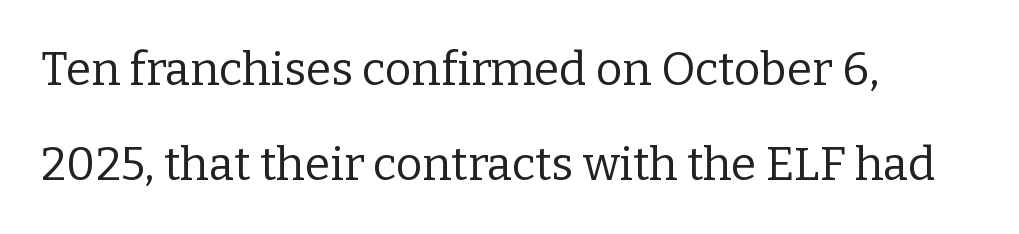
The words here are not underlined. Visually the block forms a straight wall on the left and a jagged coastline on the right. The font family rendered here belongs to the serif group. A typesetter would call this leading open, well beyond the default.
